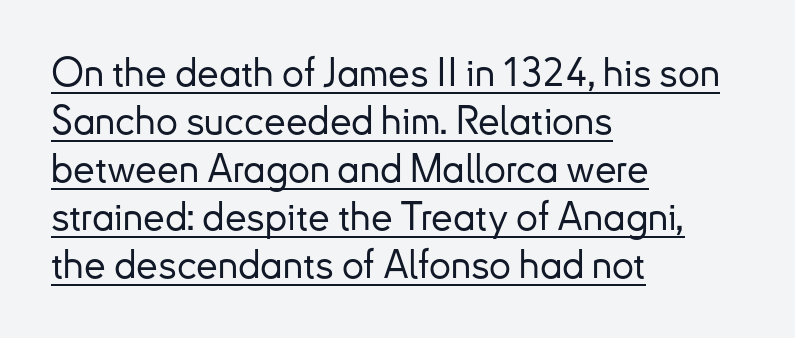
{"serif": "no", "italic": "no", "width": "normal", "stroke_contrast": "low", "x_height": "small", "monospaced": "no", "underline": "yes", "align": "left", "line_spacing_ratio": 1.23, "letter_spacing": "normal", "letter_spacing_em": 0.0, "glyph_px": 39}
